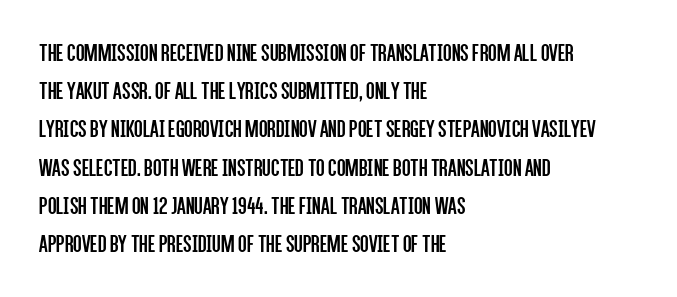
The glyphs are unaccompanied by any horizontal stroke below them. Posture: vertical. These lines keep a tight, regular rhythm from letter to letter. Interline gaps are of average width in this sample. The paragraph shown leans on its left margin.
